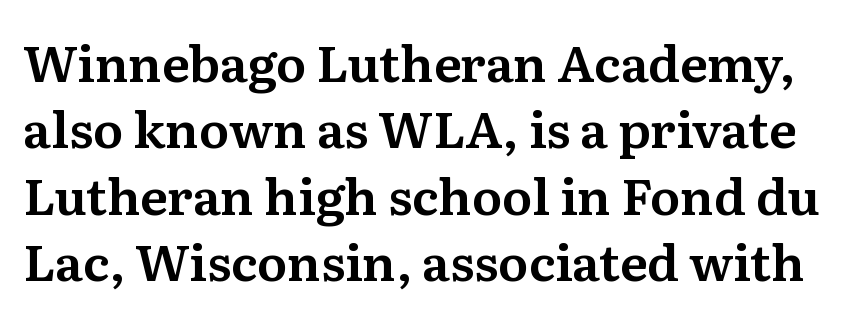
A typesetter would call this proportional, since set widths differ per character. In terms of posture, this sample is upright. Glyph-to-glyph distance matches everyday printed text. Check the space under the baseline: it is left empty.
